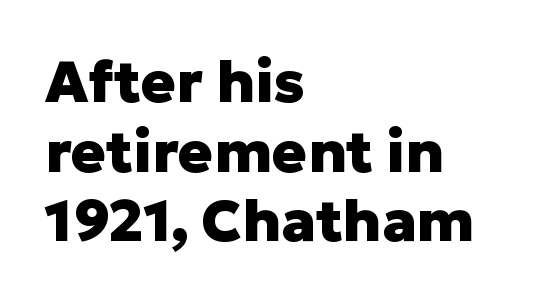
{"serif": "no", "italic": "no", "bold": "yes", "weight": "heavy", "width": "normal", "stroke_contrast": "low", "x_height": "medium", "monospaced": "no", "underline": "no", "align": "left", "line_spacing_ratio": 1.2, "letter_spacing": "normal", "letter_spacing_em": 0.0, "glyph_px": 58}
